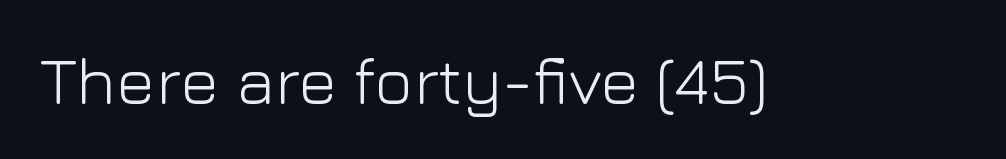
Q: Is the text bold? A: No.
Q: Is the text italic (slanted)? A: No, it is upright.
Q: Is the typeface a serif or a sans-serif typeface? A: Sans-serif.
Q: Is the text underlined? A: No.
Q: Is the spacing between letters normal or unusually wide? A: Normal.
Q: Width (condensed, normal, or wide)? A: Normal.
Q: Stroke contrast? A: Low.
Q: x-height? A: Medium.
Q: Monospaced? A: No.
